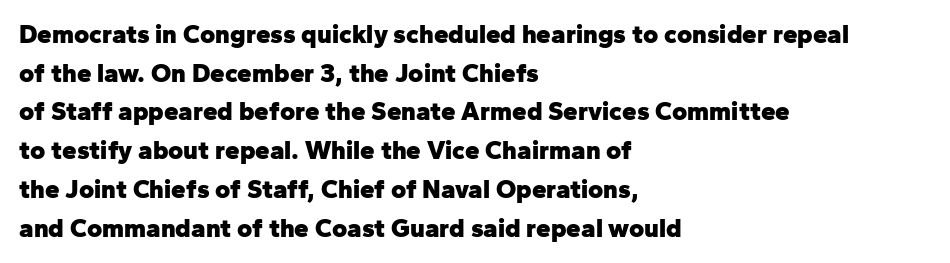
The image shows 26 px bold type, upright; set left-aligned, normal line spacing (1.49x), normal letter spacing, not underlined.
